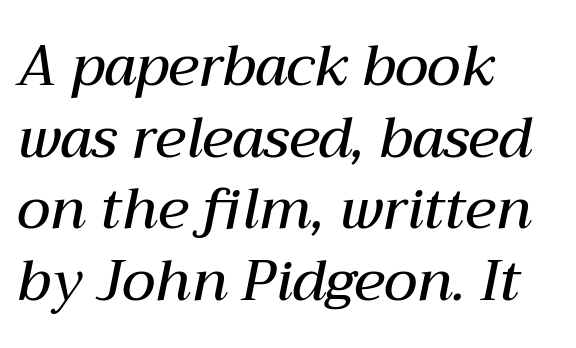
Which margin do the lines hug? The left one — the right edge is uneven. You could not count columns in this text — the font is proportionally spaced. Has an underline been added? It has not. Does the leading feel generous? No, just average.
